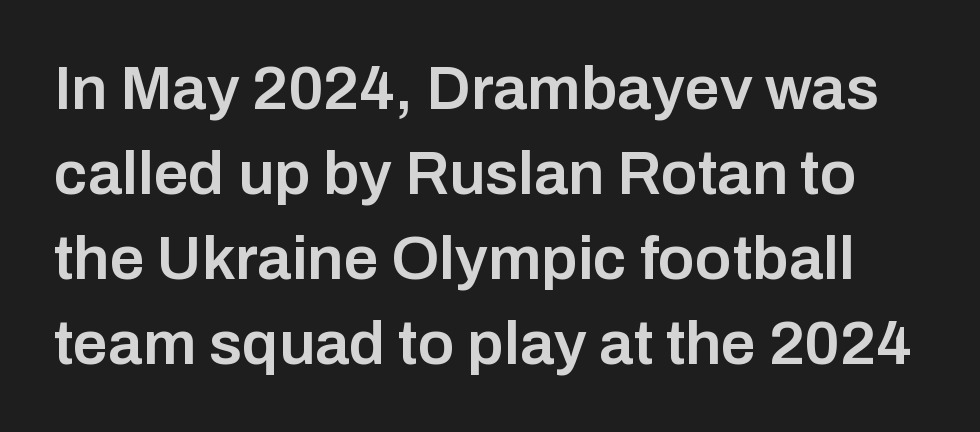
Q: Is the text bold? A: Semi-bold.
Q: Is the text italic (slanted)? A: No, it is upright.
Q: Is the typeface a serif or a sans-serif typeface? A: Sans-serif.
Q: Is the text underlined? A: No.
Q: Is the spacing between letters normal or unusually wide? A: Normal.
Q: Is the spacing between lines tight, normal or loose? A: Normal.
Q: Width (condensed, normal, or wide)? A: Normal.
Q: Stroke contrast? A: Low.
Q: x-height? A: Medium.
Q: Monospaced? A: No.
